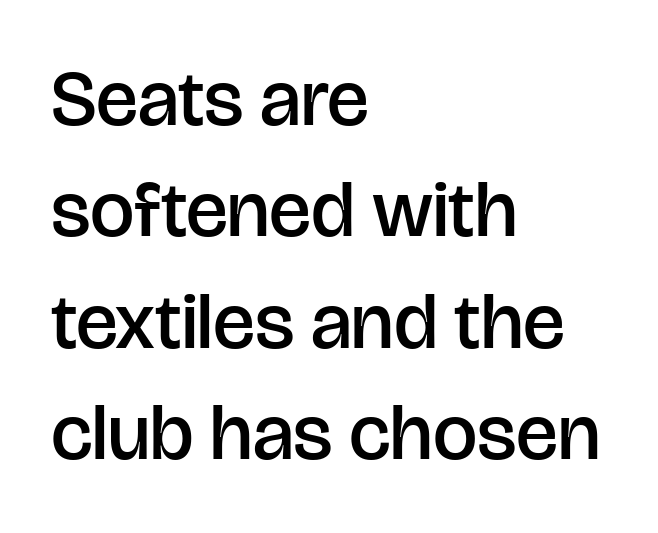
{"serif": "no", "italic": "no", "bold": "semi", "weight": "semibold", "width": "normal", "stroke_contrast": "low", "x_height": "large", "monospaced": "no", "underline": "no", "align": "left", "line_spacing": "normal", "line_spacing_ratio": 1.41, "letter_spacing": "normal", "letter_spacing_em": 0.0, "glyph_px": 79}
